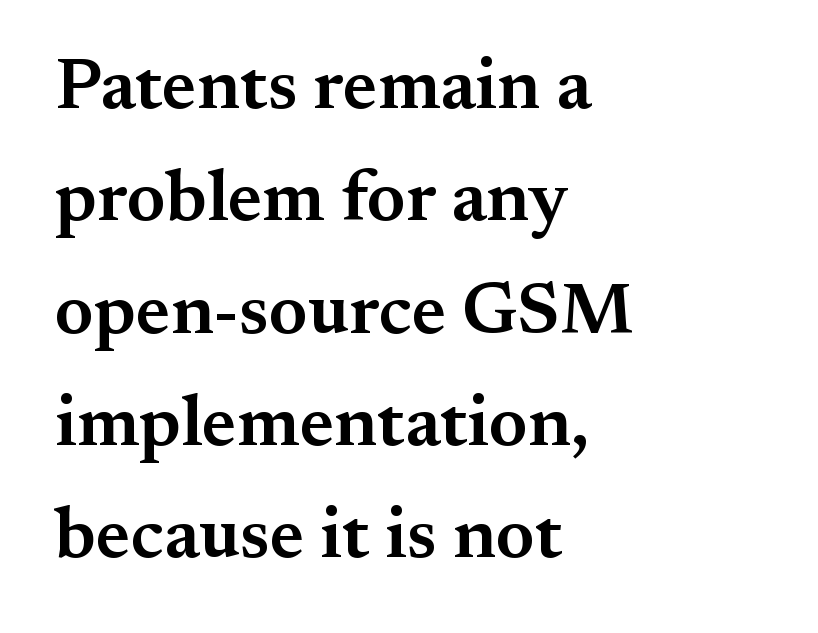
Q: Is the text bold? A: Semi-bold.
Q: Is the text italic (slanted)? A: No, it is upright.
Q: Is the typeface a serif or a sans-serif typeface? A: Serif.
Q: Is the text underlined? A: No.
Q: How is the paragraph aligned? A: Left-aligned.
Q: Is the spacing between letters normal or unusually wide? A: Normal.
Q: Is the spacing between lines tight, normal or loose? A: Normal.
Q: Width (condensed, normal, or wide)? A: Normal.
Q: Stroke contrast? A: Medium.
Q: x-height? A: Small.
Q: Monospaced? A: No.
